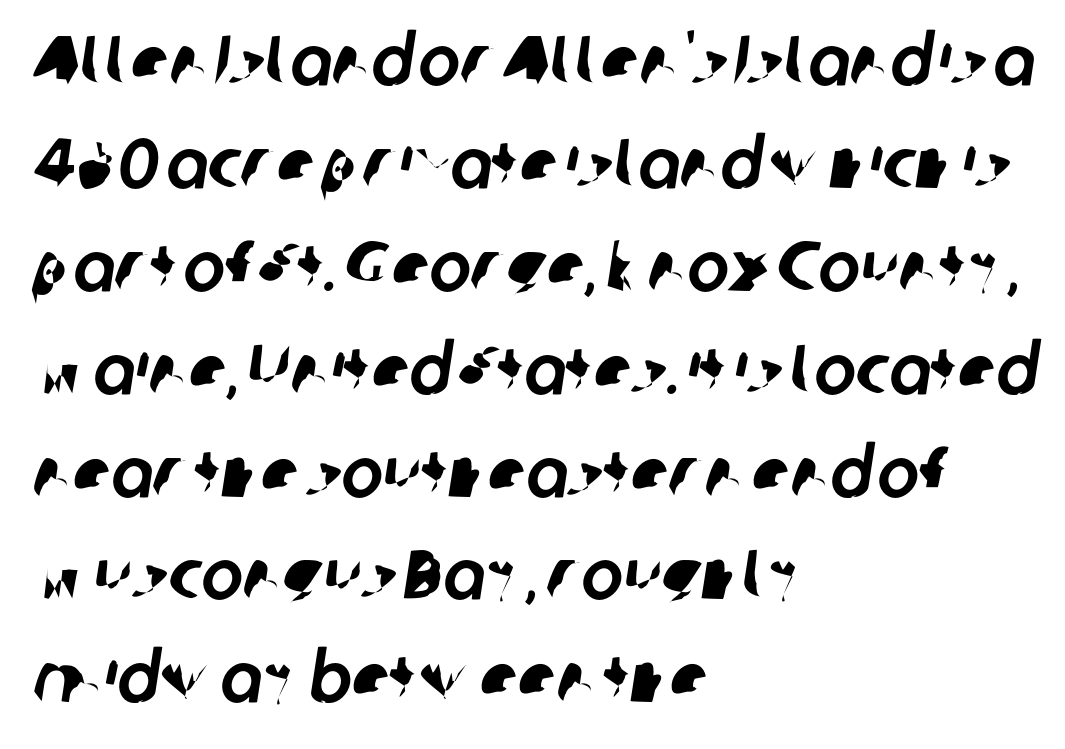
Typographically, this falls in the sans-serif category. The rendering uses natural spacing where letterforms have individual widths. This rendering leaves character spacing at its baseline value. The passage shown stacks its lines at a standard gap.
